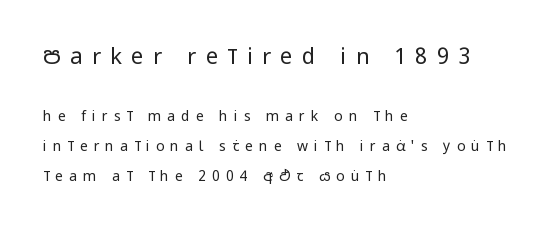
Q: Is the text bold? A: No.
Q: Is the text italic (slanted)? A: No, it is upright.
Q: Is the text underlined? A: No.
Q: How is the paragraph aligned? A: Left-aligned.
Q: Is the spacing between letters normal or unusually wide? A: Unusually wide.
Q: Is the spacing between lines tight, normal or loose? A: Loose.
Q: Which block of text is set in a larger size, the first (top) or the second (bottom)? A: The first (top) one.
